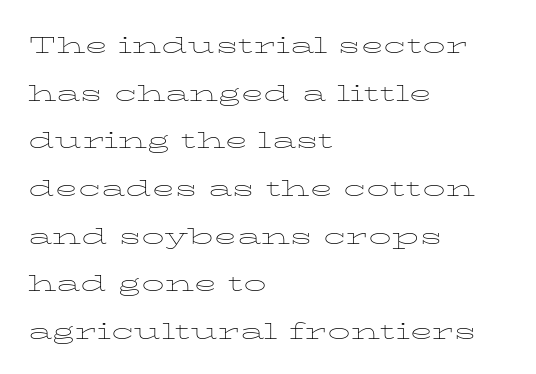
Q: Is the text bold? A: No.
Q: Is the text italic (slanted)? A: No, it is upright.
Q: Is the text underlined? A: No.
Q: How is the paragraph aligned? A: Left-aligned.
Q: Is the spacing between letters normal or unusually wide? A: Normal.
Q: Is the spacing between lines tight, normal or loose? A: Normal.
Q: Width (condensed, normal, or wide)? A: Wide.
Q: Stroke contrast? A: Low.
Q: x-height? A: Medium.
Q: Monospaced? A: No.
